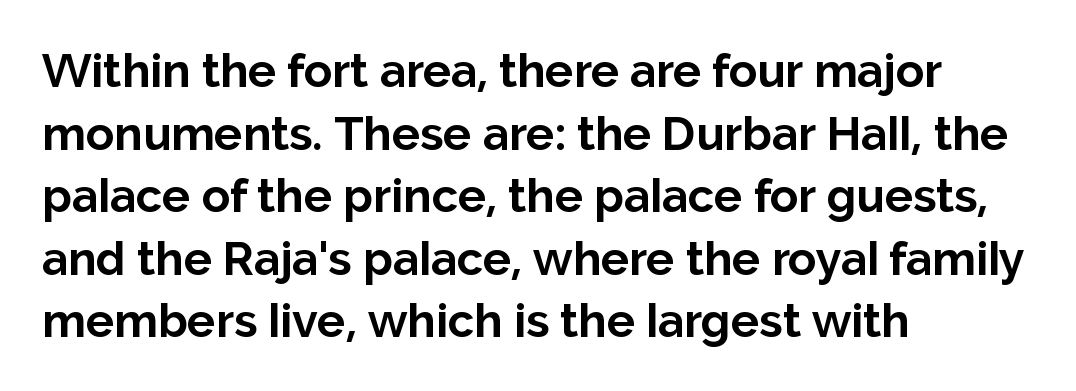
The image shows 47 px bold sans-serif type, upright; set left-aligned, normal line spacing (1.33x), normal letter spacing, not underlined; low stroke contrast and a medium x-height.
